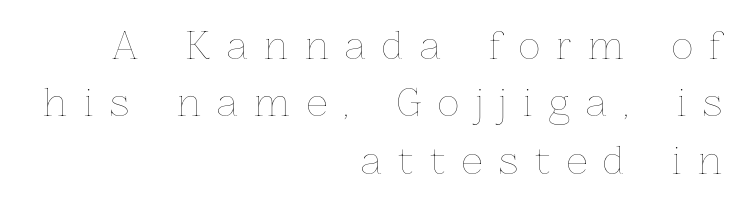
The image shows 37 px thin type, upright; set right-aligned, normal line spacing (1.55x), unusually wide letter spacing (+0.45 em), not underlined; low stroke contrast and a medium x-height.
